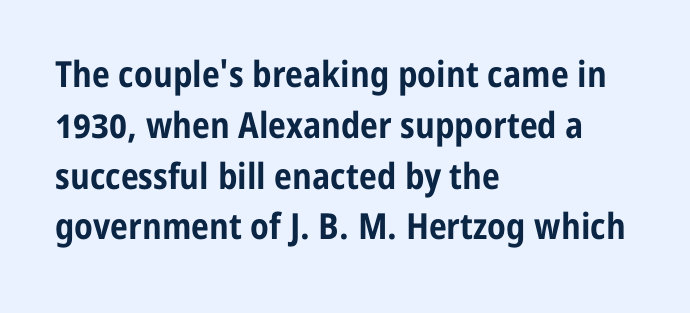
Leading matches the norm, producing a regular column. There is no visible air inserted between adjacent glyphs. Here the designer chose a conventional face with non-uniform glyph widths. Unlike a traditional serif, this face leaves its strokes unadorned. The passage shown is not underscored anywhere. Each glyph is drawn with heavy, bold strokes.
